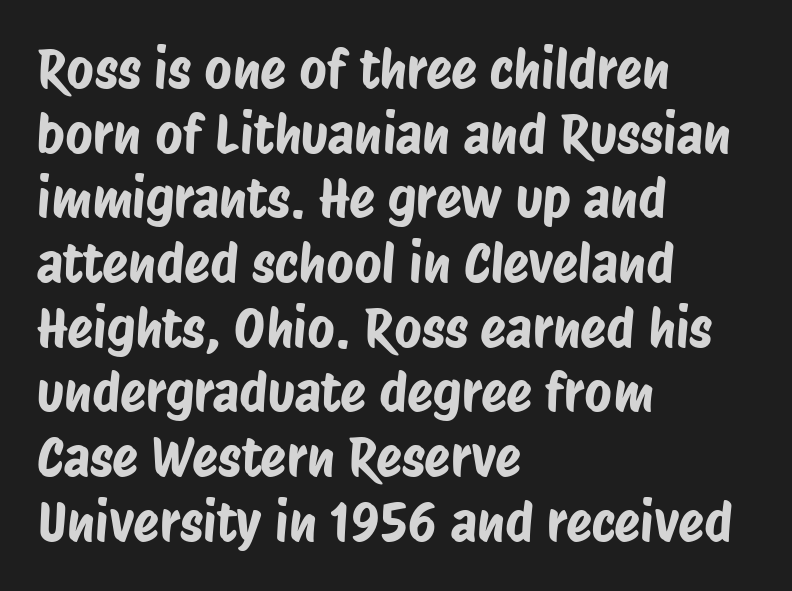
{"serif": "no", "width": "condensed", "stroke_contrast": "low", "x_height": "large", "monospaced": "no", "underline": "no", "align": "left", "line_spacing_ratio": 1.22, "letter_spacing": "normal", "letter_spacing_em": 0.0, "glyph_px": 53}
